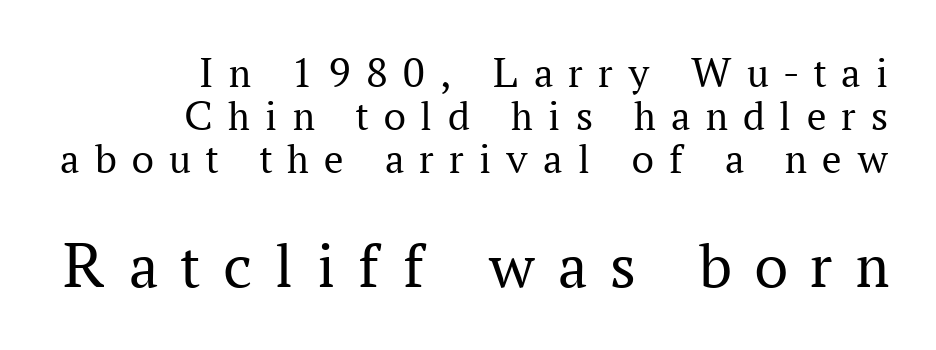
The image shows 65 px regular-weight serif type, upright; set right-aligned, tight line spacing (1.0x), unusually wide letter spacing (+0.36 em), not underlined; the second (bottom) block is 1.51x larger; medium stroke contrast and a medium x-height.
